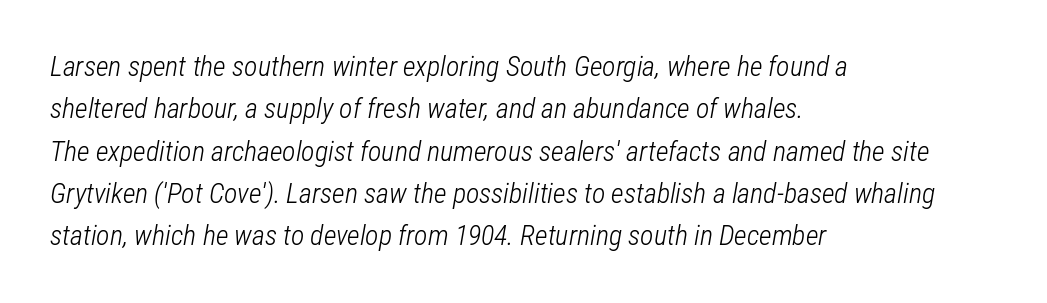
{"italic": "yes", "lean": "right", "slant_degrees": 12, "bold": "no", "weight": "light", "width": "condensed", "stroke_contrast": "low", "x_height": "medium", "monospaced": "no", "underline": "no", "align": "left", "line_spacing": "normal", "line_spacing_ratio": 1.51, "letter_spacing": "normal", "letter_spacing_em": 0.0, "glyph_px": 28}
